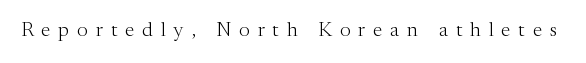
Q: Is the text bold? A: No.
Q: Is the text italic (slanted)? A: No, it is upright.
Q: Is the text underlined? A: No.
Q: Is the spacing between letters normal or unusually wide? A: Unusually wide.
